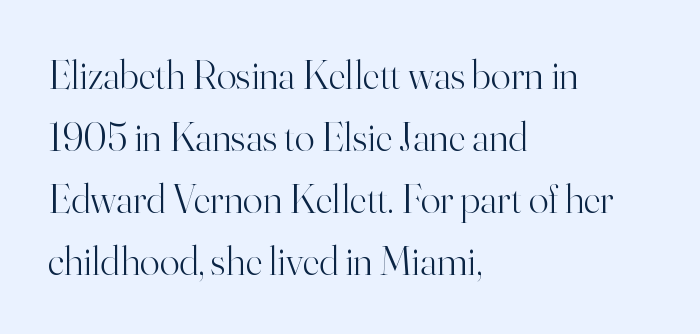
Each stroke keeps to a modest, everyday thickness or less. One-word summary of the alignment: left. Whoever set this chose a conventional vertical rhythm. Each row of text sits above clean, open space. The font's upright variant was chosen for this text.
